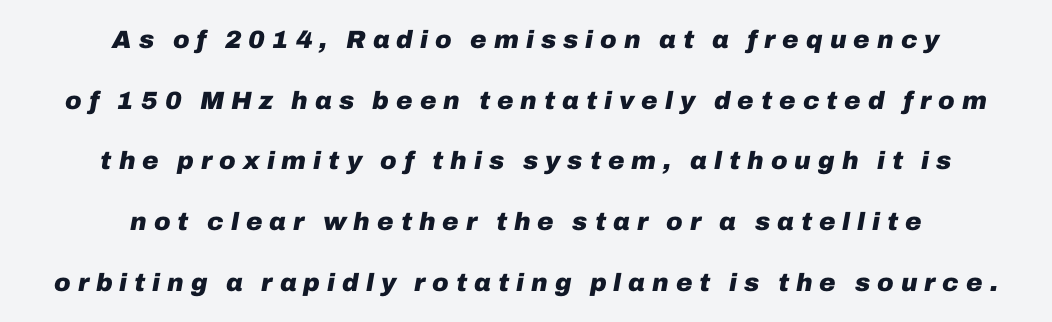
{"italic": "yes", "lean": "right", "slant_degrees": 10, "bold": "yes", "underline": "no", "align": "center", "line_spacing": "loose", "line_spacing_ratio": 2.43, "letter_spacing": "wide", "letter_spacing_em": 0.28, "glyph_px": 25}
